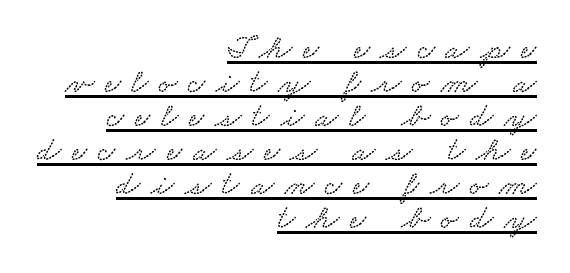
The image shows 34 px wide type; set right-aligned, tight line spacing (1.0x), unusually wide letter spacing (+0.32 em), underlined; low stroke contrast and a small x-height.
